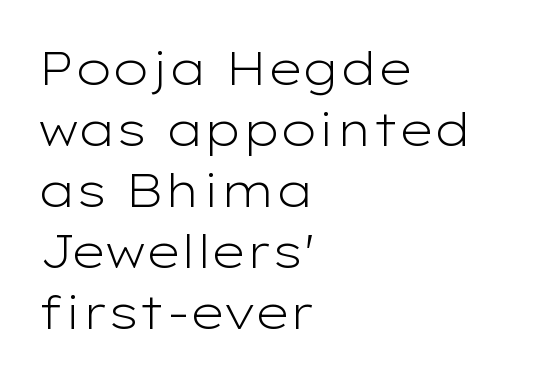
The image shows 47 px light, wide sans-serif type, upright; set left-aligned, normal line spacing (1.3x), normal letter spacing, not underlined; low stroke contrast and a medium x-height.
